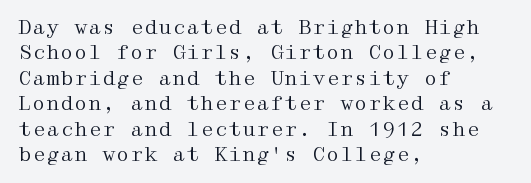
{"italic": "no", "bold": "no", "underline": "no", "align": "left", "line_spacing": "normal", "line_spacing_ratio": 1.27, "letter_spacing": "normal", "letter_spacing_em": 0.0, "glyph_px": 20}
